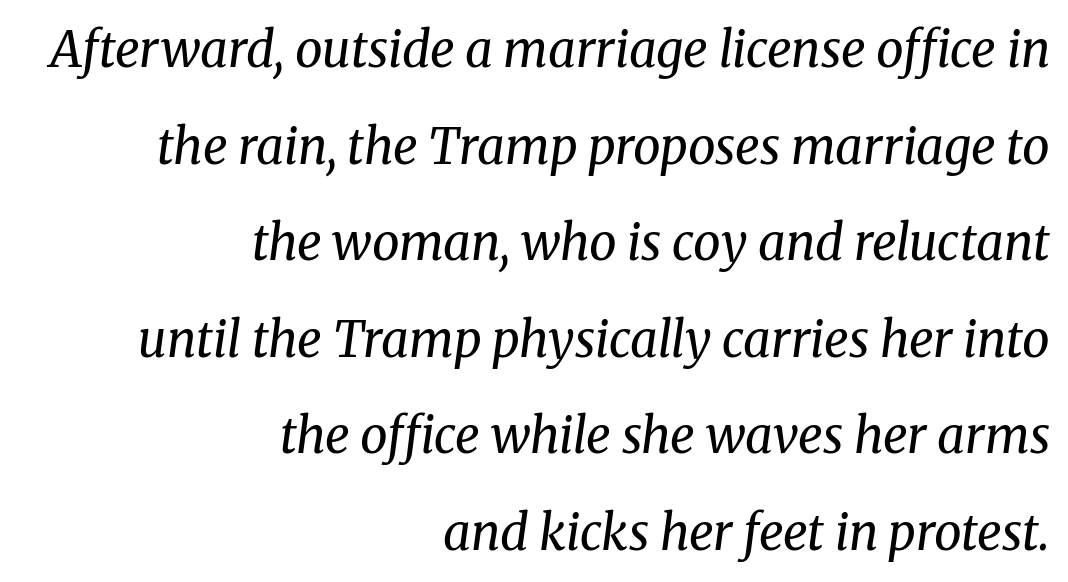
Q: Is the text bold? A: No.
Q: Is the text italic (slanted)? A: Yes, it leans right by about 8 degrees.
Q: Is the typeface a serif or a sans-serif typeface? A: Serif.
Q: Is the text underlined? A: No.
Q: How is the paragraph aligned? A: Right-aligned.
Q: Is the spacing between letters normal or unusually wide? A: Normal.
Q: Is the spacing between lines tight, normal or loose? A: Loose.
Q: Width (condensed, normal, or wide)? A: Normal.
Q: Stroke contrast? A: Medium.
Q: x-height? A: Medium.
Q: Monospaced? A: No.
